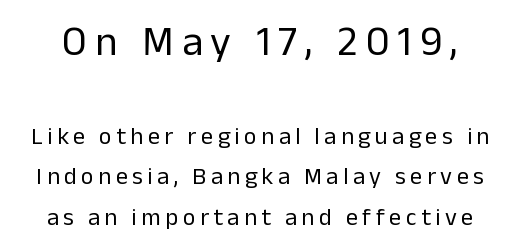
{"serif": "no", "italic": "no", "bold": "no", "weight": "regular", "width": "normal", "stroke_contrast": "low", "x_height": "medium", "monospaced": "no", "underline": "no", "line_spacing": "normal", "line_spacing_ratio": 1.69, "larger_block": "first", "size_ratio": 1.75, "glyph_px": 42}
